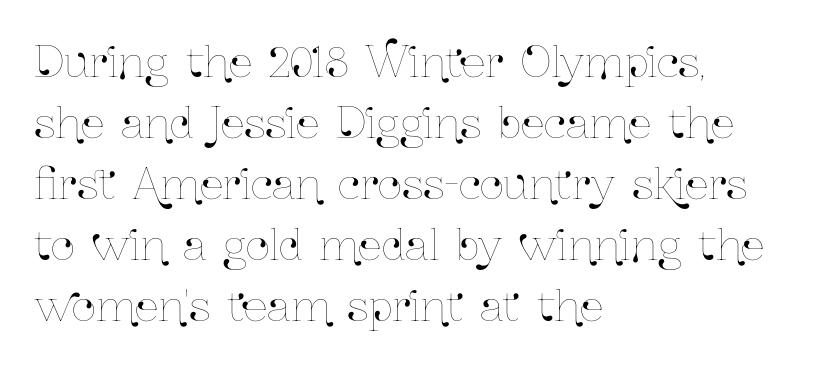
You could not count columns in this text — the font is proportionally spaced. Underline: absent. Each line starts at the same left margin while the right side varies. Letter spacing: default. Compared with typical paragraphs, the rows here are spaced about the same. Style check: upright.
